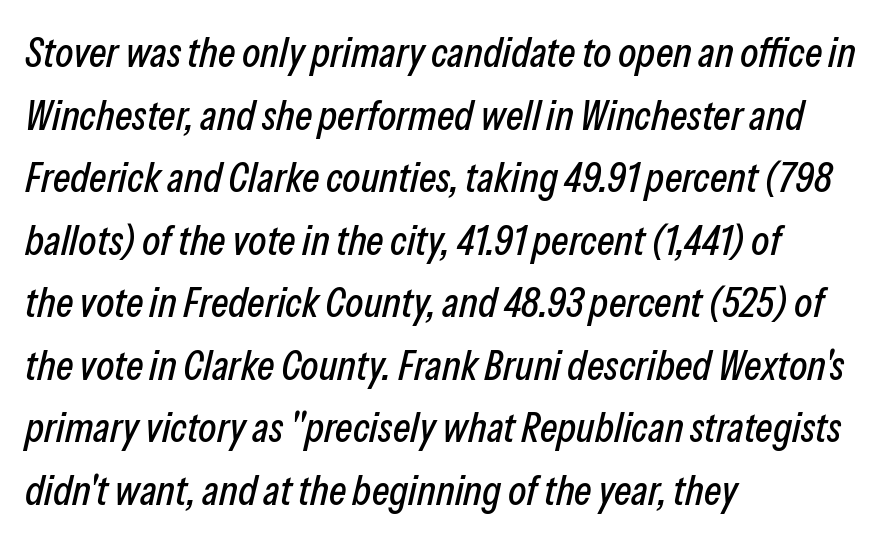
Style check: oblique. The designer left line spacing at the default. Caption: standard tracking, unaltered. Note the varied advance widths — an 'i' is clearly narrower than an 'm'. The foot of each line stays bare and open. The rendering anchors every line to the left-hand side.
